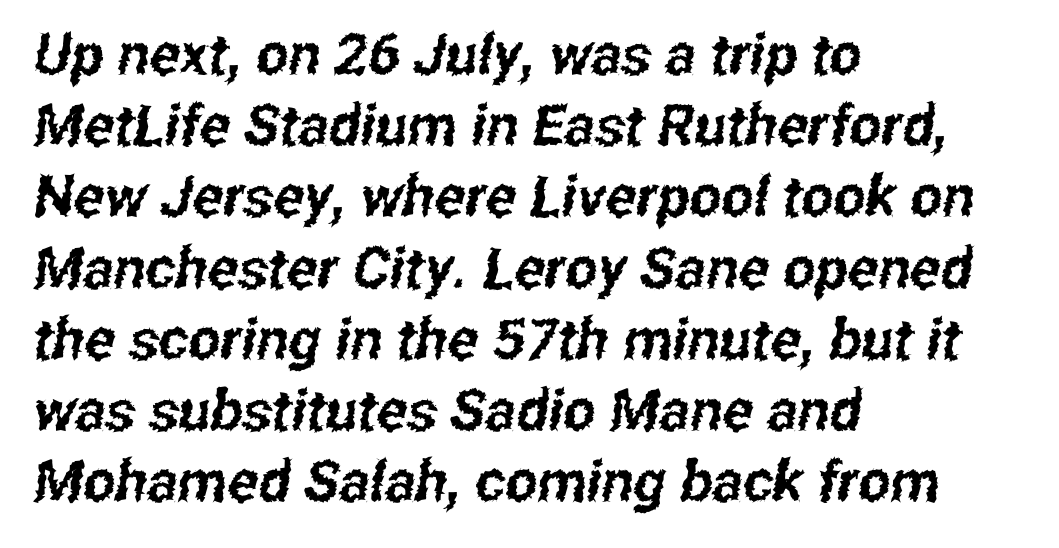
Q: Is the typeface a serif or a sans-serif typeface? A: Sans-serif.
Q: Is the text underlined? A: No.
Q: How is the paragraph aligned? A: Left-aligned.
Q: Is the spacing between letters normal or unusually wide? A: Normal.
Q: Is the spacing between lines tight, normal or loose? A: Normal.
Q: Width (condensed, normal, or wide)? A: Condensed.
Q: Stroke contrast? A: Low.
Q: x-height? A: Medium.
Q: Monospaced? A: No.
